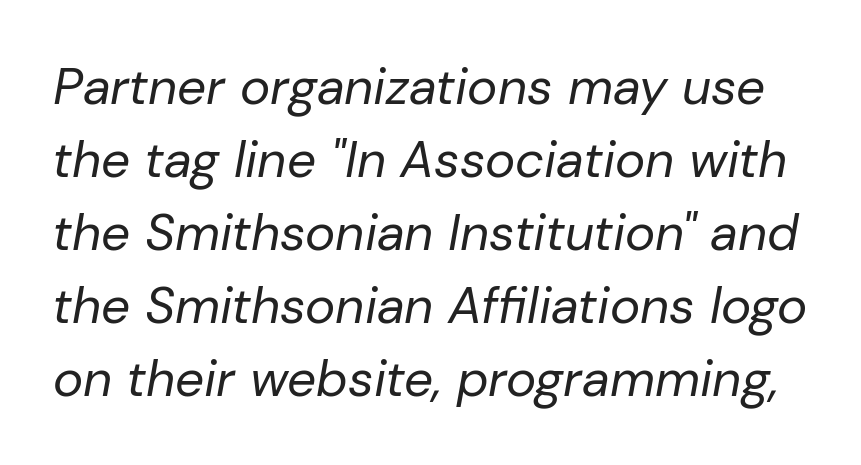
Q: Is the text bold? A: No.
Q: Is the text italic (slanted)? A: Yes, it leans right by about 10 degrees.
Q: Is the text underlined? A: No.
Q: Is the spacing between letters normal or unusually wide? A: Normal.
Q: Is the spacing between lines tight, normal or loose? A: Normal.
Q: Width (condensed, normal, or wide)? A: Normal.
Q: Stroke contrast? A: Low.
Q: x-height? A: Medium.
Q: Monospaced? A: No.
